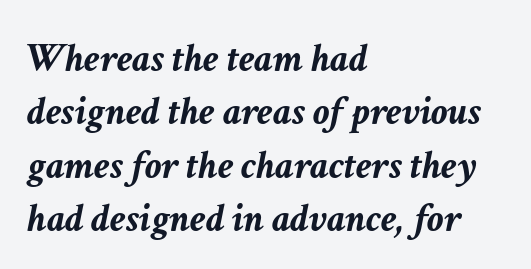
Thick stems and heavy bowls — unmistakably bold. It's the slanting kind of type. Alignment: flush left. The face used here is rendered with its standard letterfit. Here the designer chose a conventional face with non-uniform glyph widths.
